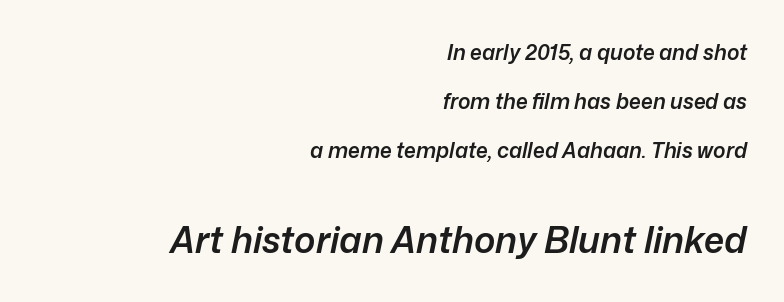
{"italic": "yes", "lean": "right", "slant_degrees": 12, "bold": "semi", "weight": "semibold", "width": "normal", "stroke_contrast": "low", "x_height": "medium", "monospaced": "no", "underline": "no", "align": "right", "line_spacing": "loose", "line_spacing_ratio": 2.33, "letter_spacing": "normal", "letter_spacing_em": 0.0, "larger_block": "second", "size_ratio": 1.71, "glyph_px": 36}
